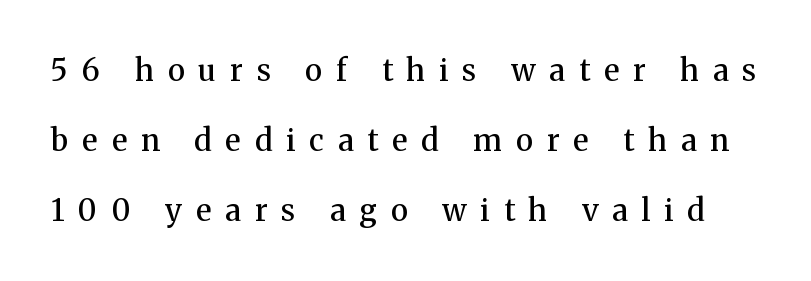
{"serif": "yes", "italic": "no", "bold": "semi", "weight": "semibold", "width": "normal", "stroke_contrast": "medium", "x_height": "medium", "monospaced": "no", "underline": "no", "line_spacing": "loose", "line_spacing_ratio": 2.33, "letter_spacing": "wide", "letter_spacing_em": 0.47, "glyph_px": 30}
